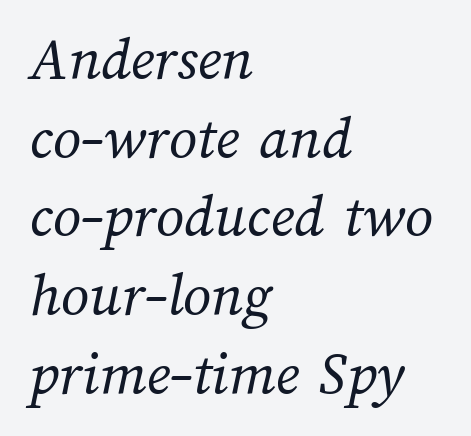
The image shows 62 px regular-weight type; set left-aligned, normal line spacing (1.27x), normal letter spacing, not underlined; medium stroke contrast and a medium x-height.
